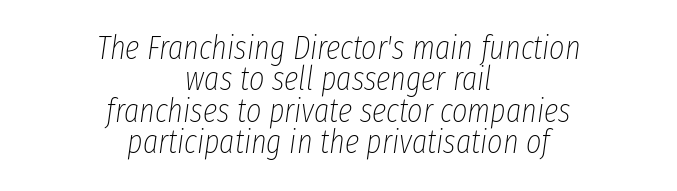
{"italic": "yes", "lean": "right", "slant_degrees": 8, "bold": "no", "weight": "thin", "width": "condensed", "stroke_contrast": "low", "x_height": "medium", "monospaced": "no", "underline": "no", "align": "center", "line_spacing": "tight", "line_spacing_ratio": 0.95, "letter_spacing": "normal", "letter_spacing_em": 0.0, "glyph_px": 33}
